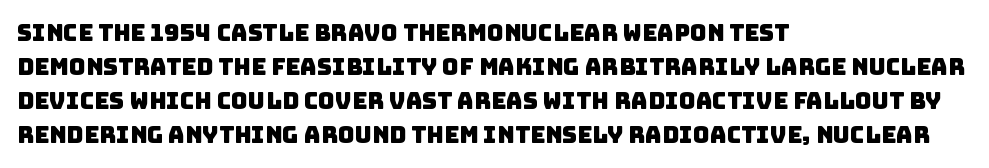
Q: Is the text underlined? A: No.
Q: How is the paragraph aligned? A: Left-aligned.
Q: Is the spacing between letters normal or unusually wide? A: Normal.
Q: Is the spacing between lines tight, normal or loose? A: Normal.
